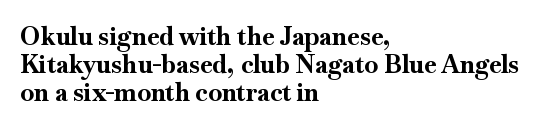
The strip under each line holds only bare page. Words appear dense and cohesive because spacing is normal. Reading down the column, the eye jumps only a short way to each next line. Each glyph is drawn with heavy, bold strokes. Short and long lines alike share a common starting point at left.
